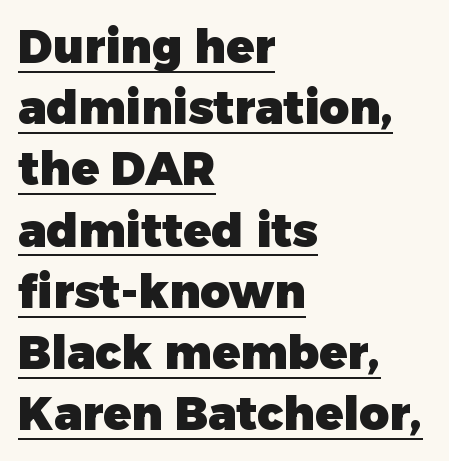
Nothing unusual about the tracking: characters are spaced as the font intends. You can tell from the bare stems that sans-serif type was used. Interline gaps are of average width in this sample. The letters stand upright; this is a roman face. Is there an underline? Yes — a line sits under the letters.
